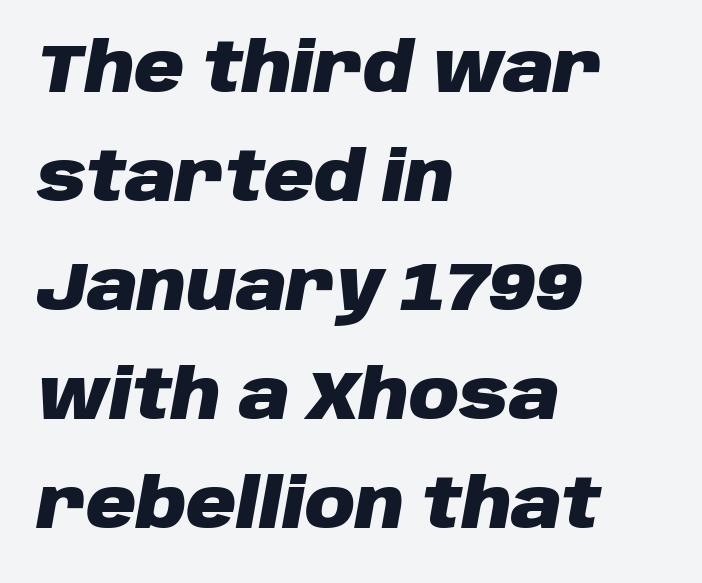
The setting favours the left margin, as ordinary paragraphs usually do. Is there much room between lines? A standard amount, neither cramped nor airy. The text carries the slant typical of an italic or oblique font. Rule under the text: the space is simply empty. Looks like regular typesetting: each glyph gets only the width it needs. In terms of letterspacing, this is plain default setting.
